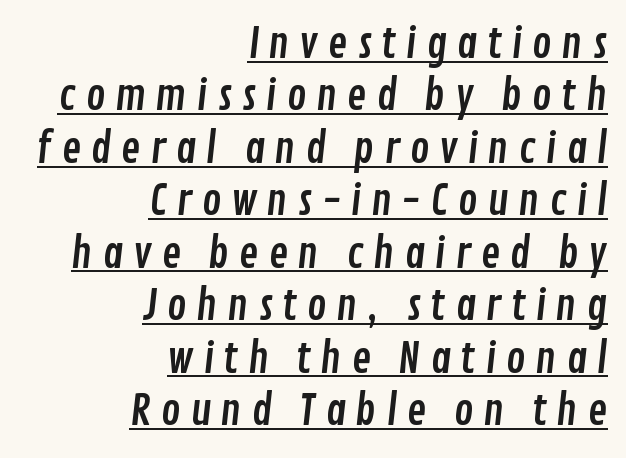
Serif or sans? Sans — the stroke terminals are bare. Every word sits above its own underline. The setting favours the right margin, as signatures and pull-quotes sometimes do. Leading matches the norm, producing a regular column. The letters advance in unequal steps, a hallmark of proportional type. The tracking reads as deliberately expanded to a designer's eye.
